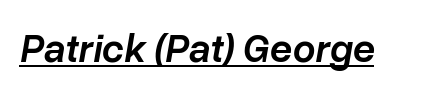
The image shows 40 px semibold type, italic (leaning right); set normal letter spacing, underlined; low stroke contrast and a medium x-height.
